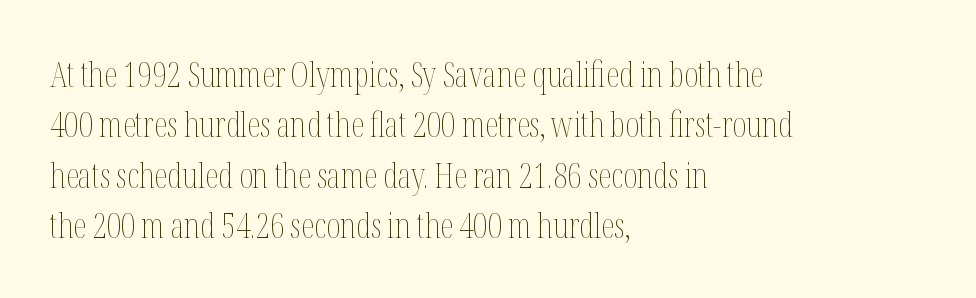
Inter-character spacing is left at the font's built-in metrics. Decoration check: the copy has no underline. A typesetter would call this proportional, since set widths differ per character. Quick note: interline space is typical. Is the block centered? No — it sits flush against the left margin.
